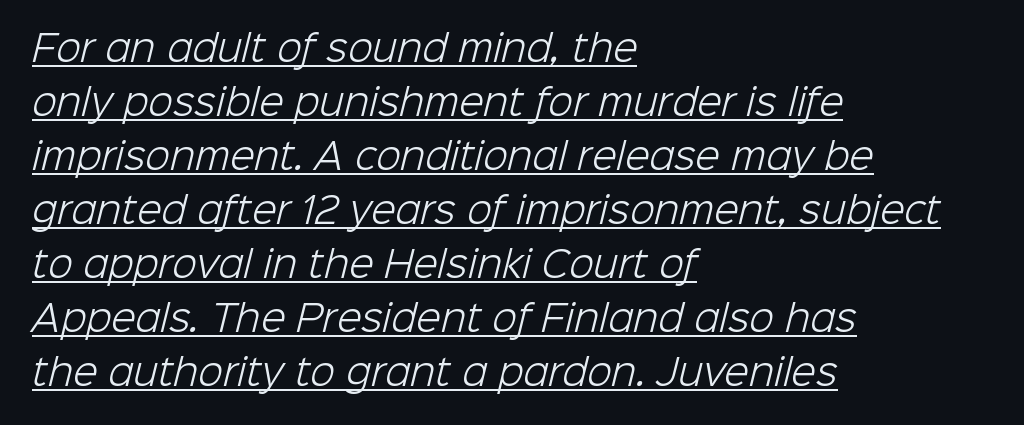
{"serif": "no", "bold": "no", "weight": "light", "width": "normal", "stroke_contrast": "low", "x_height": "medium", "monospaced": "no", "underline": "yes", "align": "left", "line_spacing": "normal", "line_spacing_ratio": 1.5, "letter_spacing": "normal", "letter_spacing_em": 0.0, "glyph_px": 36}
